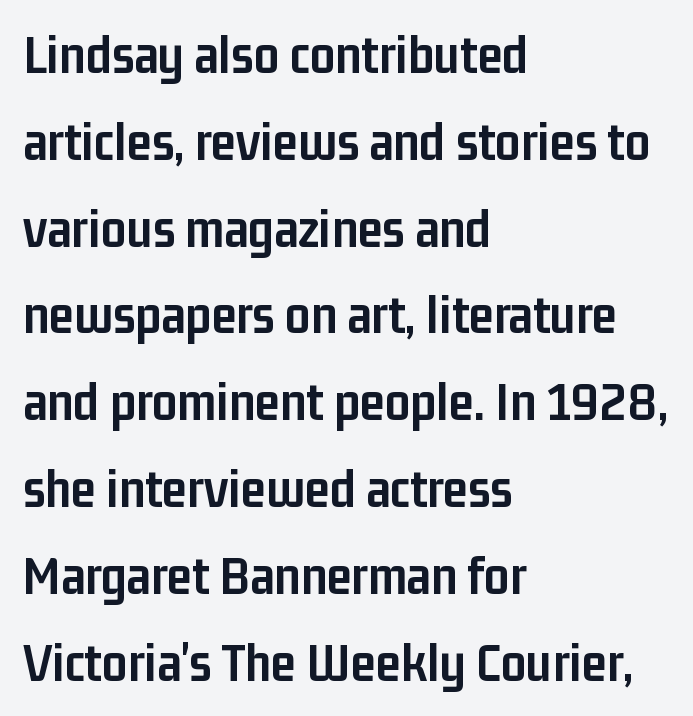
Nobody touched the tracking dial on this one. Regarding serifs, this sample does without them. The specimen omits any rule beneath the text block's lines. The glyphs have the mass of a bold cut. These lines are rendered in a variable-pitch font. Typeset ragged right — the left edge is the straight one.
